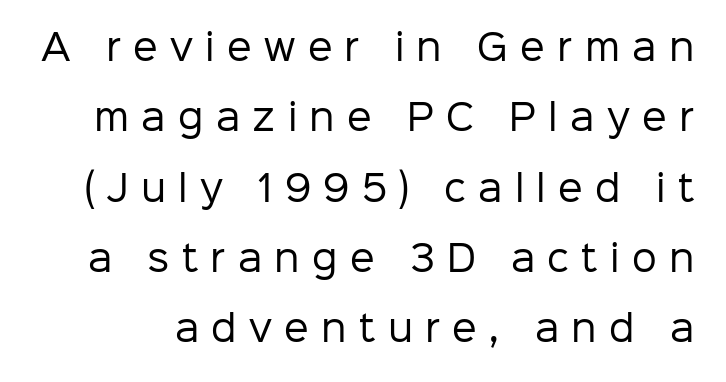
Q: Is the text bold? A: No.
Q: Is the text italic (slanted)? A: No, it is upright.
Q: Is the typeface a serif or a sans-serif typeface? A: Sans-serif.
Q: Is the text underlined? A: No.
Q: Is the spacing between letters normal or unusually wide? A: Unusually wide.
Q: Is the spacing between lines tight, normal or loose? A: Loose.
Q: Width (condensed, normal, or wide)? A: Normal.
Q: Stroke contrast? A: Low.
Q: x-height? A: Medium.
Q: Monospaced? A: No.
